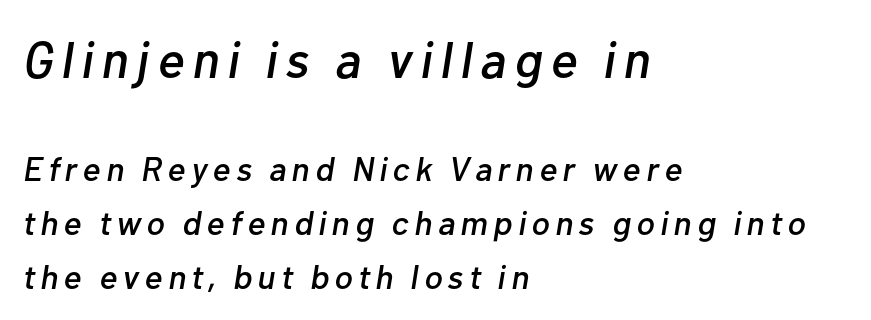
{"italic": "yes", "lean": "right", "slant_degrees": 10, "width": "normal", "stroke_contrast": "low", "x_height": "medium", "monospaced": "no", "underline": "no", "align": "left", "line_spacing": "normal", "line_spacing_ratio": 1.58, "larger_block": "first", "size_ratio": 1.5, "glyph_px": 51}
